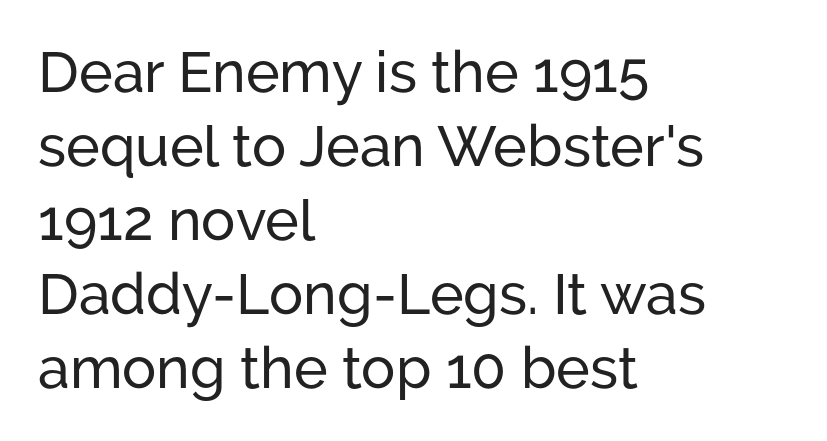
The image shows 57 px sans-serif type, upright; set left-aligned, normal line spacing (1.3x), normal letter spacing, not underlined; low stroke contrast and a medium x-height.
